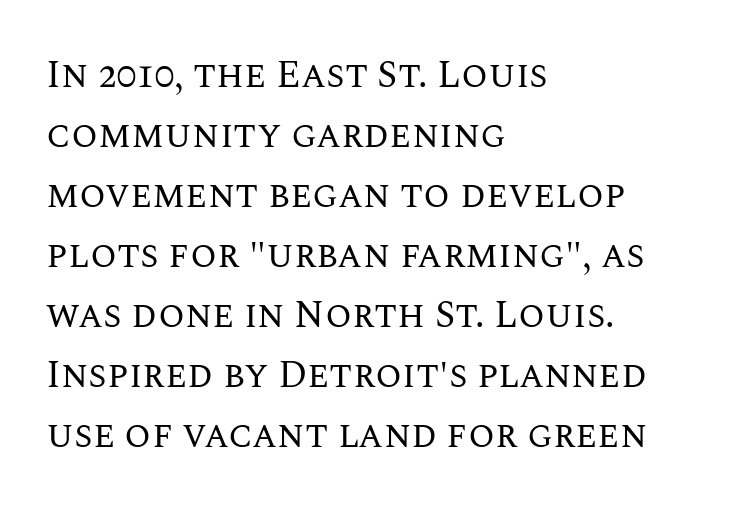
A light-to-regular cut is what we see here. The ragged edge is on the right, which tells us the setting is flush left. The face used here is proportionally spaced, like ordinary book or web type. Italic: no, the glyphs are upright roman. Descenders hang freely into open space. Interline gaps are of average width in this sample.
